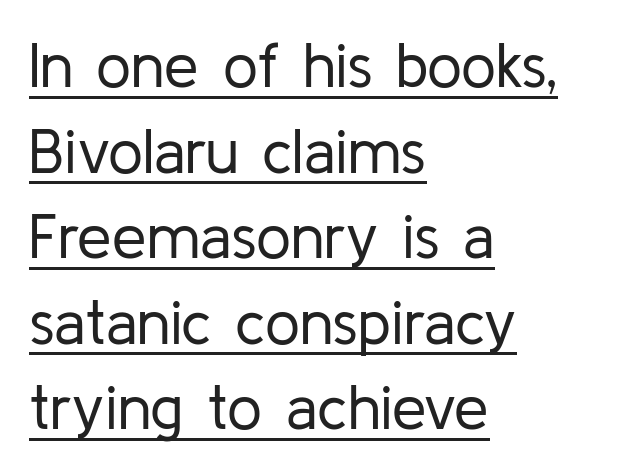
The image shows 62 px regular-weight sans-serif type, upright; set left-aligned, normal line spacing (1.38x), normal letter spacing, underlined; low stroke contrast and a medium x-height.
